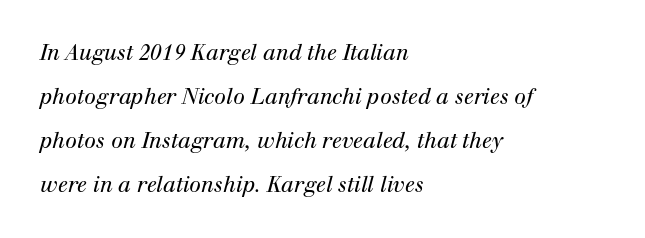
The image shows 21 px text type, italic (leaning right); set left-aligned, loose line spacing (2.09x), normal letter spacing, not underlined.
